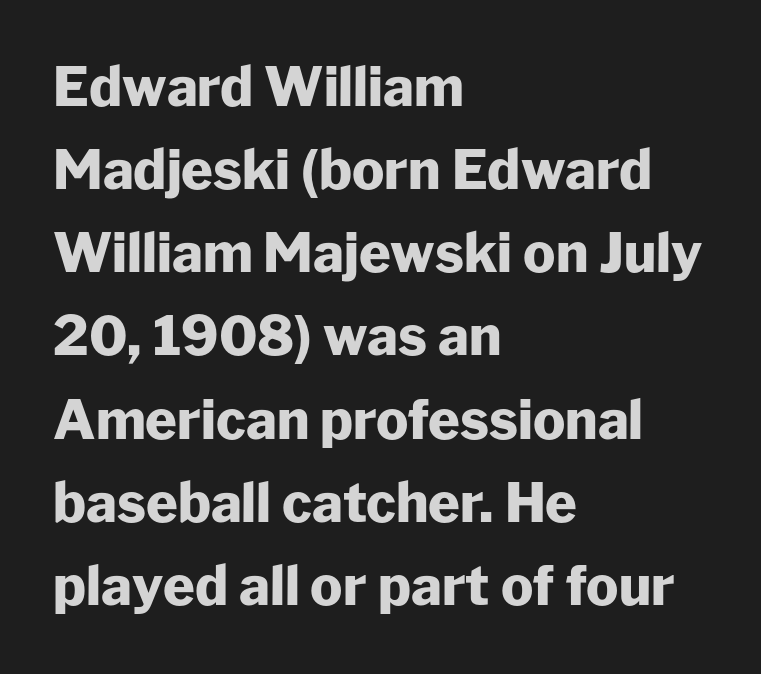
Q: Is the text bold? A: Yes.
Q: Is the text italic (slanted)? A: No, it is upright.
Q: Is the typeface a serif or a sans-serif typeface? A: Sans-serif.
Q: Is the text underlined? A: No.
Q: How is the paragraph aligned? A: Left-aligned.
Q: Is the spacing between letters normal or unusually wide? A: Normal.
Q: Is the spacing between lines tight, normal or loose? A: Normal.
Q: Width (condensed, normal, or wide)? A: Normal.
Q: Stroke contrast? A: Low.
Q: x-height? A: Medium.
Q: Monospaced? A: No.
